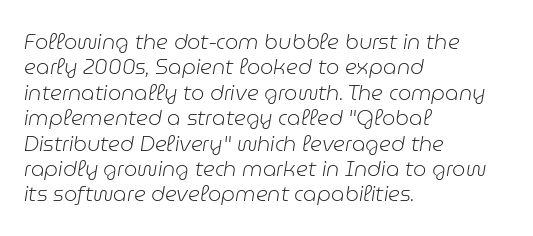
Nobody drew a line under any word here. Rendered with sloped, italic letterforms. The gaps between neighbouring characters are ordinary and unremarkable. This sample is left-justified, so line endings fall wherever the words run out. Nothing heavy about these letters — not bold at all.
